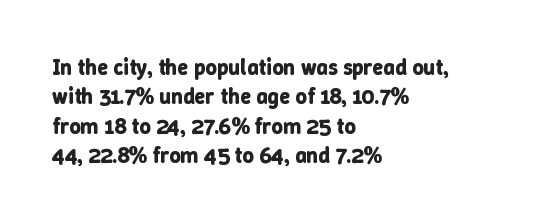
The image shows 22 px bold type, upright; set left-aligned, normal line spacing (1.33x), normal letter spacing, not underlined.
